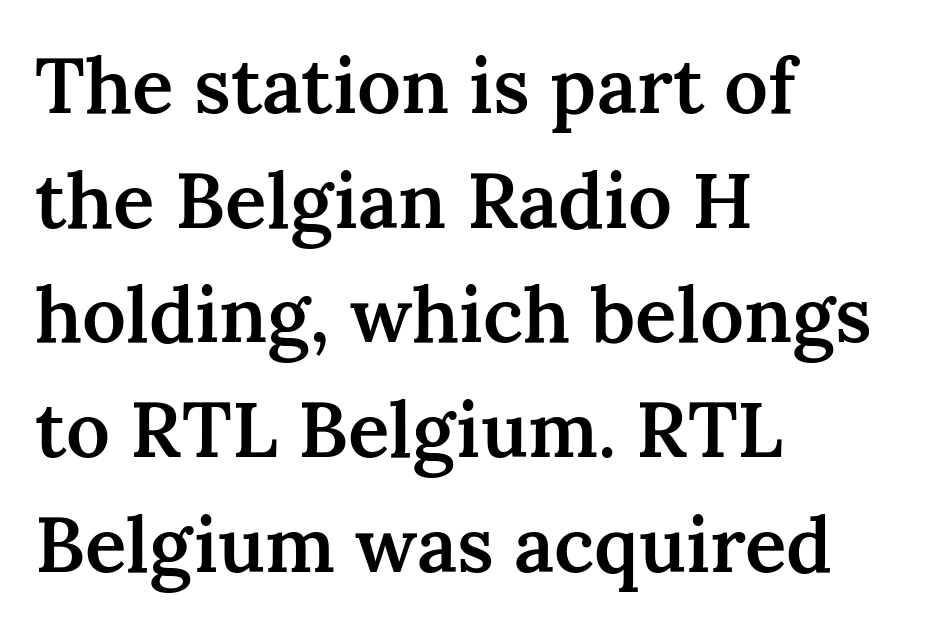
The rows are spaced the way most documents space them. The paragraph shown leans on its left margin. The characters look somewhat weighty, a semibold short of true bold. Has an underline been added? It has not.
